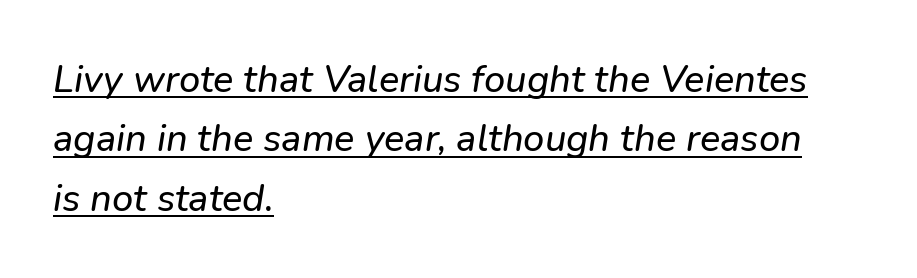
{"serif": "no", "width": "normal", "stroke_contrast": "low", "x_height": "medium", "monospaced": "no", "underline": "yes", "align": "left", "line_spacing": "normal", "line_spacing_ratio": 1.56, "letter_spacing": "normal", "letter_spacing_em": 0.0, "glyph_px": 38}
